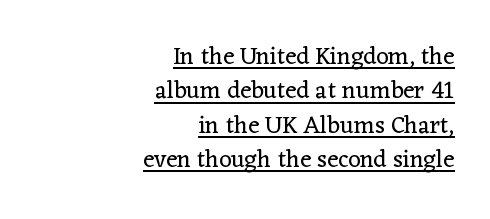
{"italic": "no", "bold": "no", "underline": "yes", "align": "right", "line_spacing": "normal", "line_spacing_ratio": 1.43, "letter_spacing": "normal", "letter_spacing_em": 0.0, "glyph_px": 24}
